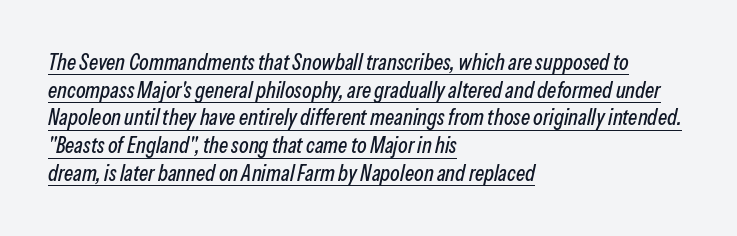
The image shows 22 px text type, italic (leaning right); set left-aligned, normal line spacing (1.26x), normal letter spacing, underlined.
